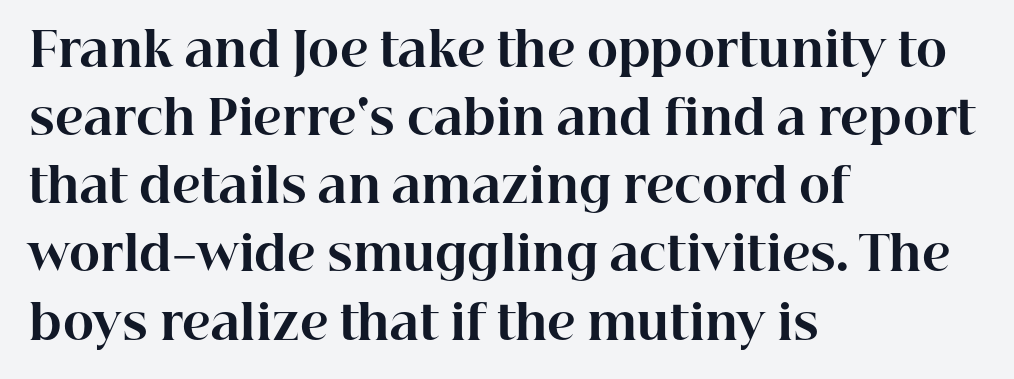
Q: Is the text bold? A: Yes.
Q: Is the text italic (slanted)? A: No, it is upright.
Q: Is the typeface a serif or a sans-serif typeface? A: Serif.
Q: Is the text underlined? A: No.
Q: How is the paragraph aligned? A: Left-aligned.
Q: Is the spacing between letters normal or unusually wide? A: Normal.
Q: Is the spacing between lines tight, normal or loose? A: Normal.
Q: Width (condensed, normal, or wide)? A: Normal.
Q: Stroke contrast? A: High.
Q: x-height? A: Medium.
Q: Monospaced? A: No.
